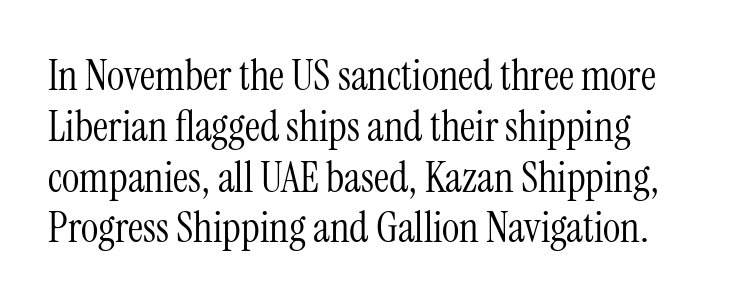
The image shows 42 px light, condensed serif type, upright; set left-aligned, line spacing 1.21x, normal letter spacing, not underlined; medium stroke contrast and a medium x-height.
